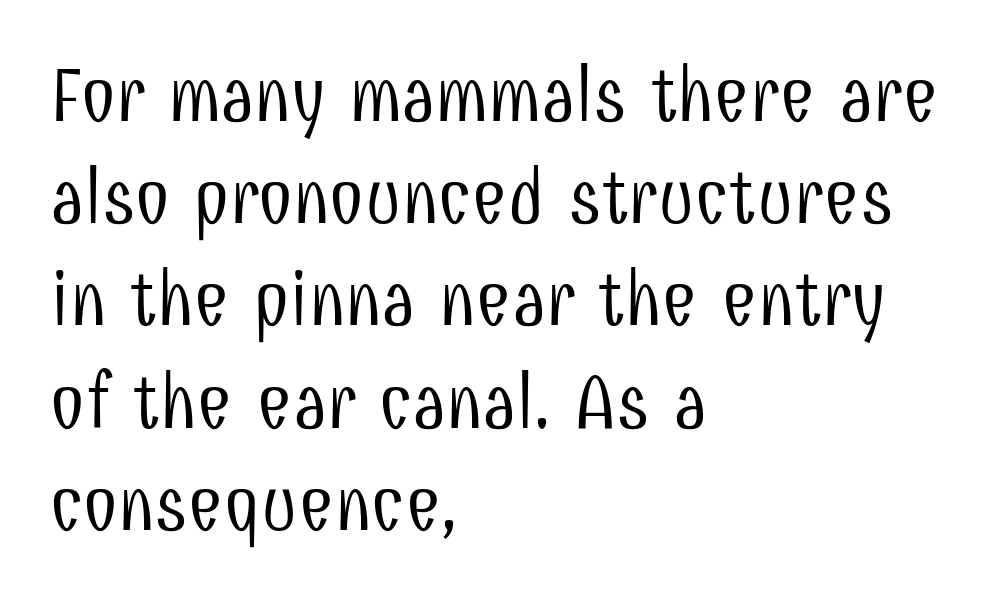
The space beneath each line is pristine and unruled. What's the leading like? Ordinary, nothing unusual. Words appear dense and cohesive because spacing is normal. A light-to-regular cut is what we see here. Reading down the block, your eye returns to a fixed left position each line.
